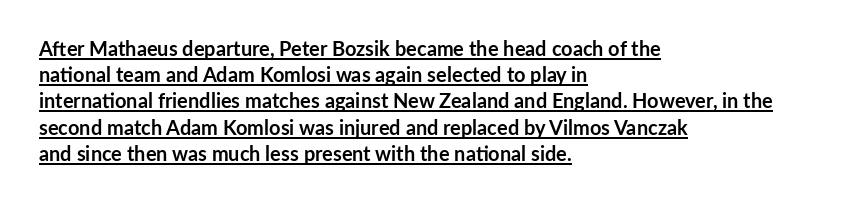
Notice how thick the strokes are: this is what a full bold looks like. The typesetter chose a ragged-right arrangement here. Quick note: underline on. Rows of type keep a routine distance in the vertical direction.
